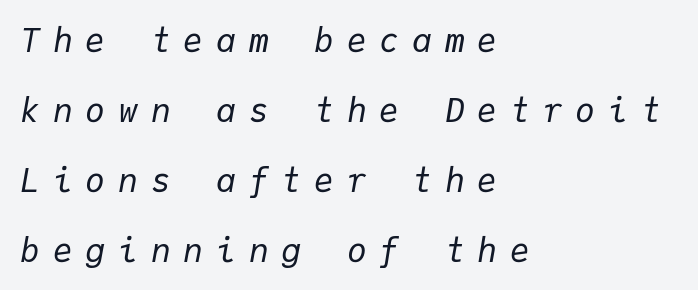
{"italic": "yes", "lean": "right", "slant_degrees": 9, "bold": "no", "weight": "regular", "width": "normal", "stroke_contrast": "low", "x_height": "medium", "monospaced": "yes", "underline": "no", "align": "left", "line_spacing": "loose", "line_spacing_ratio": 2.12, "letter_spacing": "wide", "letter_spacing_em": 0.39, "glyph_px": 33}
